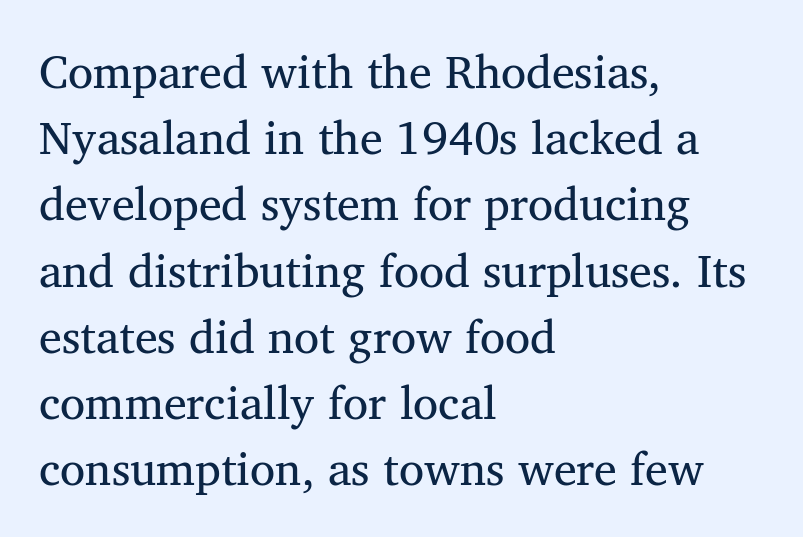
Think standard paragraph weight, or any step lighter than that. The line-height multiplier appears to be the usual default. The tracking reads as untouched default to a designer's eye. All the whitespace from short lines collects on the right.
